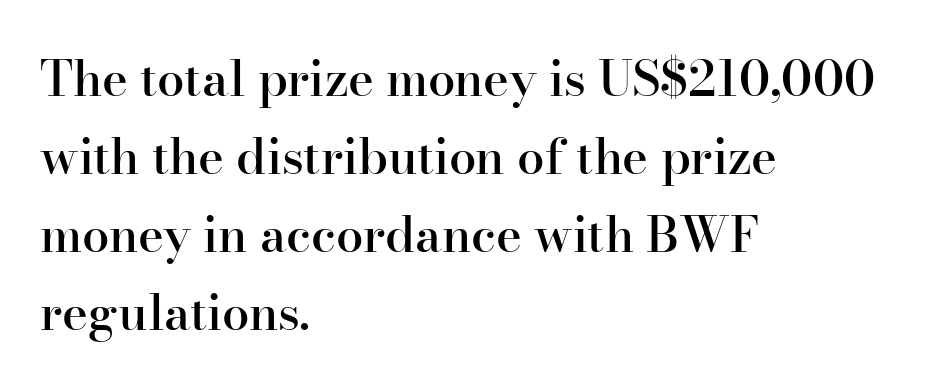
Q: Is the text bold? A: Semi-bold.
Q: Is the text italic (slanted)? A: No, it is upright.
Q: Is the typeface a serif or a sans-serif typeface? A: Serif.
Q: Is the text underlined? A: No.
Q: How is the paragraph aligned? A: Left-aligned.
Q: Is the spacing between letters normal or unusually wide? A: Normal.
Q: Is the spacing between lines tight, normal or loose? A: Normal.
Q: Width (condensed, normal, or wide)? A: Normal.
Q: Stroke contrast? A: High.
Q: x-height? A: Small.
Q: Monospaced? A: No.
